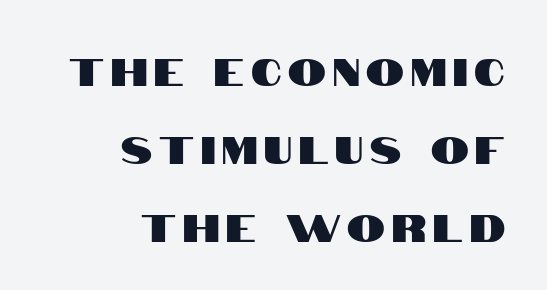
The image shows 38 px condensed sans-serif type, upright; set right-aligned, loose line spacing (2.05x), not underlined; high stroke contrast and a large x-height.
